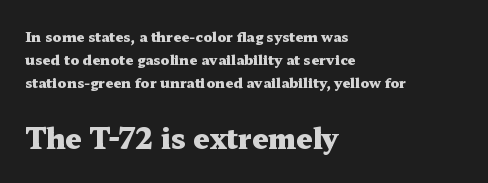
Q: Is the text bold? A: Yes.
Q: Is the text italic (slanted)? A: No, it is upright.
Q: Is the typeface a serif or a sans-serif typeface? A: Serif.
Q: Is the text underlined? A: No.
Q: How is the paragraph aligned? A: Left-aligned.
Q: Is the spacing between letters normal or unusually wide? A: Normal.
Q: Is the spacing between lines tight, normal or loose? A: Normal.
Q: Which block of text is set in a larger size, the first (top) or the second (bottom)? A: The second (bottom) one.
Q: Width (condensed, normal, or wide)? A: Wide.
Q: Stroke contrast? A: Medium.
Q: x-height? A: Medium.
Q: Monospaced? A: No.
